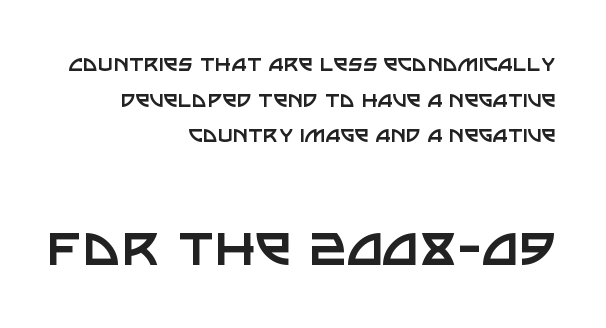
Q: Is the text bold? A: No.
Q: Is the text italic (slanted)? A: No, it is upright.
Q: Is the typeface a serif or a sans-serif typeface? A: Sans-serif.
Q: Is the text underlined? A: No.
Q: How is the paragraph aligned? A: Right-aligned.
Q: Is the spacing between letters normal or unusually wide? A: Normal.
Q: Is the spacing between lines tight, normal or loose? A: Normal.
Q: Which block of text is set in a larger size, the first (top) or the second (bottom)? A: The second (bottom) one.
Q: Width (condensed, normal, or wide)? A: Normal.
Q: Stroke contrast? A: Low.
Q: x-height? A: Large.
Q: Monospaced? A: No.
